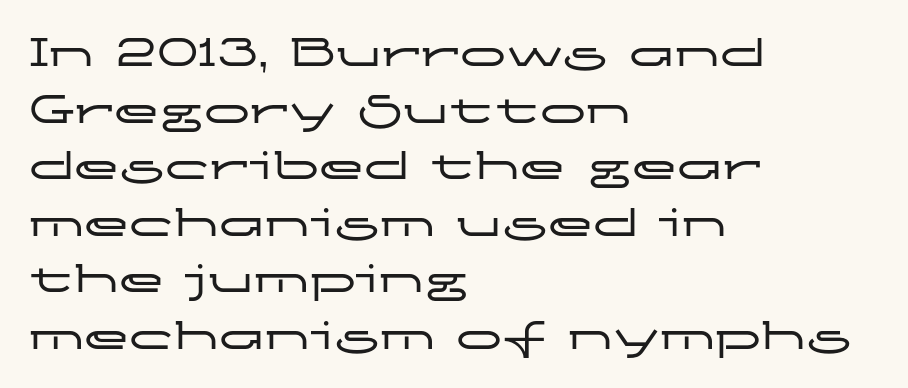
Nope, no serifs anywhere on these letters. The horizontal fit of the characters is conventional and even. Underlining? Definitely not there. Character widths vary here, with narrow letters taking less room than wide ones. Posture: vertical.
